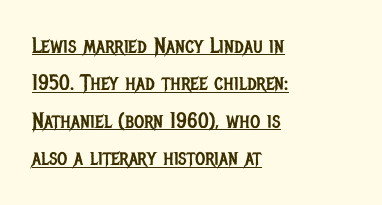
Q: Is the text bold? A: No.
Q: Is the text italic (slanted)? A: No, it is upright.
Q: Is the text underlined? A: Yes.
Q: How is the paragraph aligned? A: Left-aligned.
Q: Is the spacing between letters normal or unusually wide? A: Normal.
Q: Is the spacing between lines tight, normal or loose? A: Normal.
